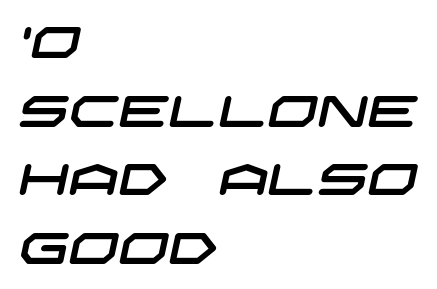
Type without underlining. Rows of type keep a routine distance in the vertical direction. Words appear dense and cohesive because spacing is normal. A typesetter would label this face a sans. This sample is left-justified, so line endings fall wherever the words run out.
